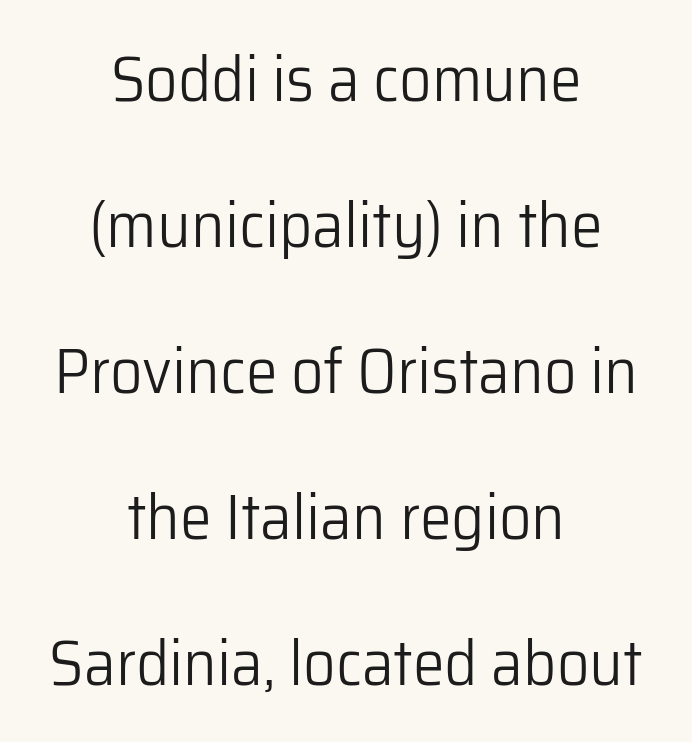
Q: Is the text bold? A: No.
Q: Is the text italic (slanted)? A: No, it is upright.
Q: Is the typeface a serif or a sans-serif typeface? A: Sans-serif.
Q: Is the text underlined? A: No.
Q: How is the paragraph aligned? A: Centered.
Q: Is the spacing between letters normal or unusually wide? A: Normal.
Q: Is the spacing between lines tight, normal or loose? A: Loose.
Q: Width (condensed, normal, or wide)? A: Normal.
Q: Stroke contrast? A: Low.
Q: x-height? A: Medium.
Q: Monospaced? A: No.
